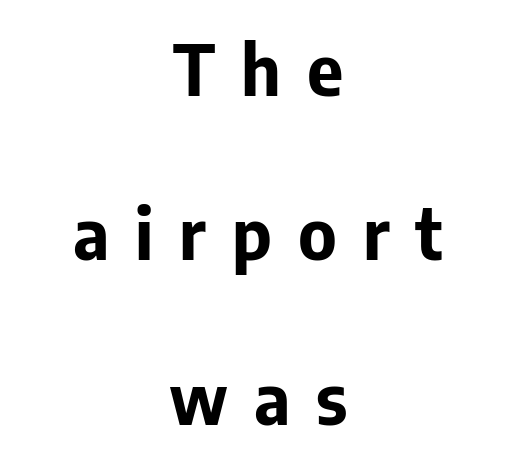
Q: Is the text bold? A: Yes.
Q: Is the text italic (slanted)? A: No, it is upright.
Q: Is the typeface a serif or a sans-serif typeface? A: Sans-serif.
Q: Is the text underlined? A: No.
Q: How is the paragraph aligned? A: Centered.
Q: Is the spacing between letters normal or unusually wide? A: Unusually wide.
Q: Is the spacing between lines tight, normal or loose? A: Loose.
Q: Width (condensed, normal, or wide)? A: Normal.
Q: Stroke contrast? A: Low.
Q: x-height? A: Medium.
Q: Monospaced? A: No.
